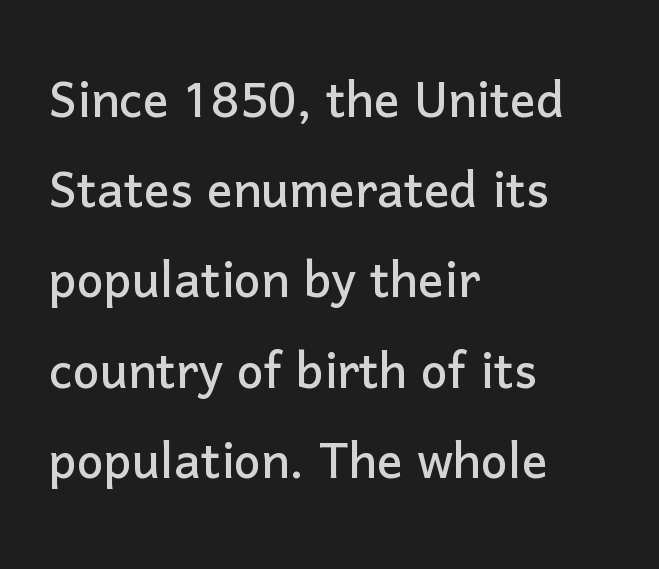
Q: Is the text italic (slanted)? A: No, it is upright.
Q: Is the typeface a serif or a sans-serif typeface? A: Sans-serif.
Q: Is the text underlined? A: No.
Q: How is the paragraph aligned? A: Left-aligned.
Q: Is the spacing between letters normal or unusually wide? A: Normal.
Q: Is the spacing between lines tight, normal or loose? A: Normal.
Q: Width (condensed, normal, or wide)? A: Normal.
Q: Stroke contrast? A: Low.
Q: x-height? A: Medium.
Q: Monospaced? A: No.
